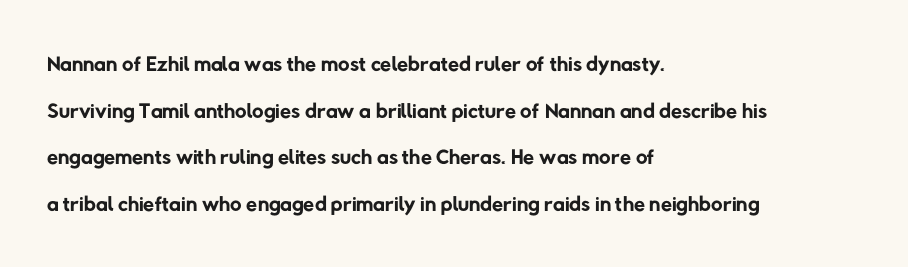
{"serif": "no", "bold": "no", "weight": "regular", "width": "normal", "stroke_contrast": "low", "x_height": "medium", "monospaced": "no", "underline": "no", "align": "left", "line_spacing": "normal", "line_spacing_ratio": 1.46, "letter_spacing": "normal", "letter_spacing_em": 0.0, "glyph_px": 32}
